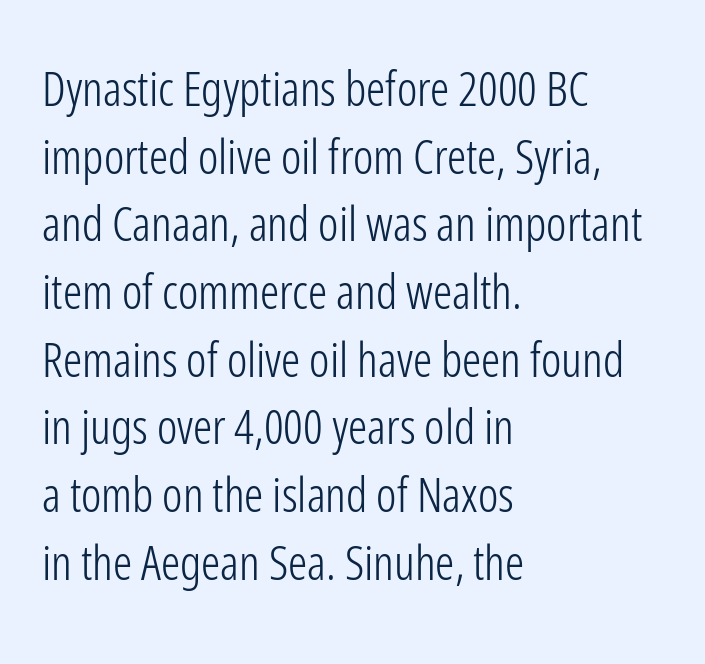
{"serif": "no", "italic": "no", "bold": "no", "weight": "light", "width": "condensed", "stroke_contrast": "low", "x_height": "medium", "monospaced": "no", "underline": "no", "align": "left", "line_spacing": "normal", "line_spacing_ratio": 1.41, "letter_spacing": "normal", "letter_spacing_em": 0.0, "glyph_px": 48}
